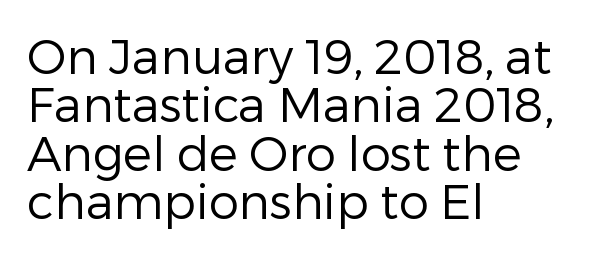
{"serif": "no", "italic": "no", "bold": "no", "weight": "regular", "width": "normal", "stroke_contrast": "low", "x_height": "medium", "monospaced": "no", "underline": "no", "align": "left", "line_spacing": "tight", "line_spacing_ratio": 1.01, "letter_spacing": "normal", "letter_spacing_em": 0.0, "glyph_px": 48}
